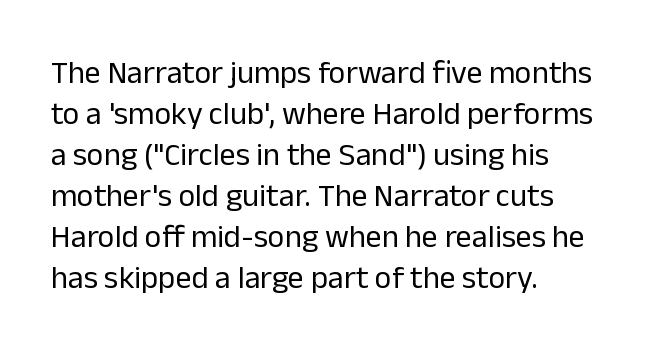
Q: Is the text bold? A: No.
Q: Is the text italic (slanted)? A: No, it is upright.
Q: Is the typeface a serif or a sans-serif typeface? A: Sans-serif.
Q: Is the text underlined? A: No.
Q: How is the paragraph aligned? A: Left-aligned.
Q: Is the spacing between letters normal or unusually wide? A: Normal.
Q: Is the spacing between lines tight, normal or loose? A: Normal.
Q: Width (condensed, normal, or wide)? A: Normal.
Q: Stroke contrast? A: Low.
Q: x-height? A: Medium.
Q: Monospaced? A: No.
